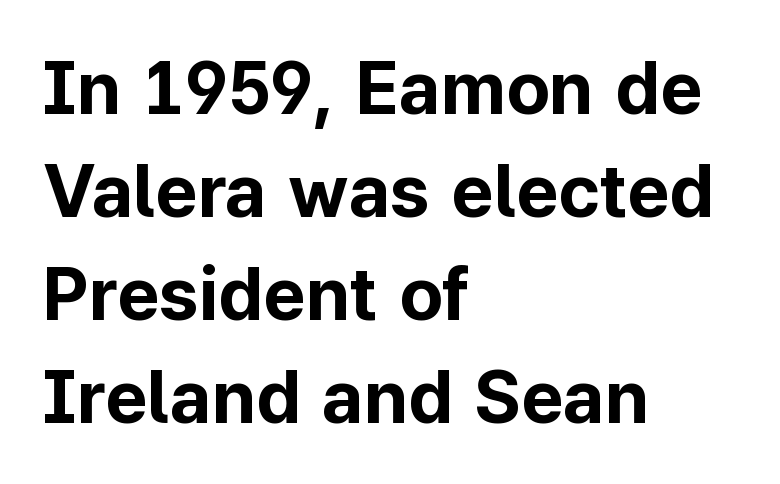
The lines in this sample share a left origin and differ only in where they stop. What stands out about the letter spacing? Nothing — it is the standard amount. Students, observe: this is what conventionally led text looks like. In terms of weight, the rendering is a true, heavy bold. The passage shown is not underscored anywhere.
